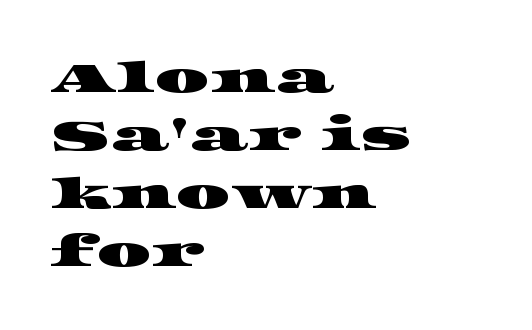
The leading is moderate, giving the passage an even texture. Honestly, there is no underline to notice here at all. Horizontal alignment here is leftward, the default for most running prose. Proportional: the letters do not fall into vertical columns.
